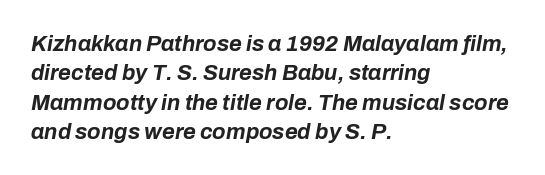
{"italic": "yes", "lean": "right", "slant_degrees": 10, "bold": "yes", "underline": "no", "align": "left", "line_spacing": "normal", "line_spacing_ratio": 1.33, "letter_spacing": "normal", "letter_spacing_em": 0.0, "glyph_px": 22}
